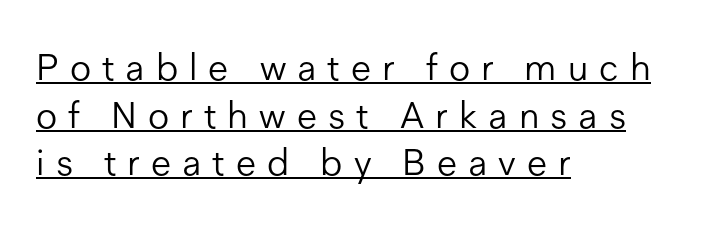
{"serif": "no", "italic": "no", "bold": "no", "weight": "light", "width": "normal", "stroke_contrast": "low", "x_height": "medium", "monospaced": "no", "underline": "yes", "align": "left", "line_spacing": "normal", "line_spacing_ratio": 1.29, "letter_spacing": "wide", "letter_spacing_em": 0.3, "glyph_px": 37}
